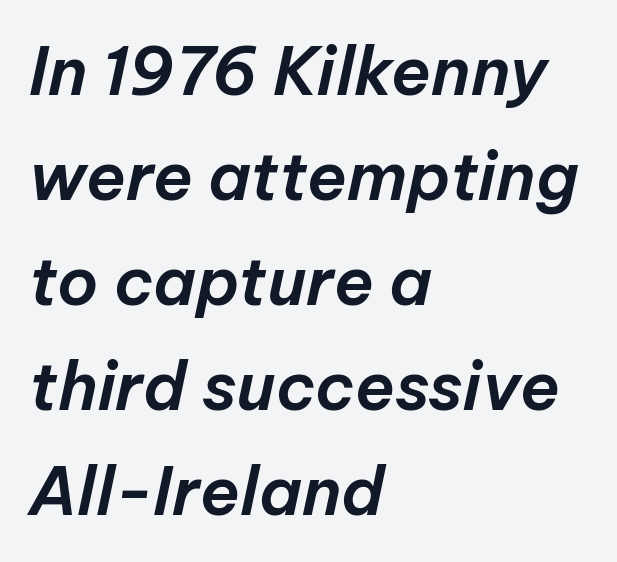
Note the varied advance widths — an 'i' is clearly narrower than an 'm'. Underlining? Definitely not there. You can tell it's italic because the verticals aren't actually vertical. Is the block centered? No — it sits flush against the left margin. Honestly, the row spacing looks completely unremarkable. Standard letterfit; no display-style spreading of the glyphs.
